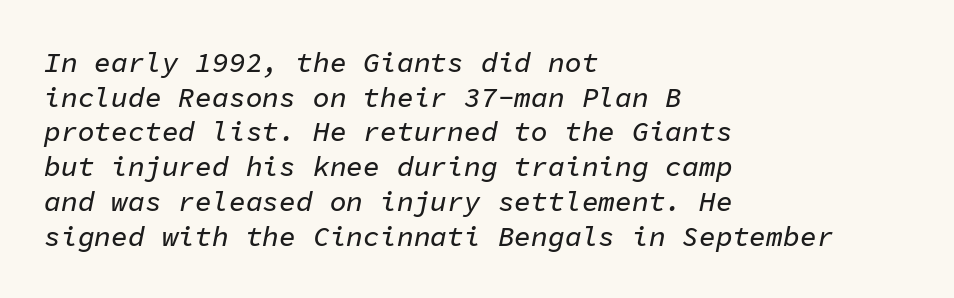
{"italic": "yes", "lean": "right", "slant_degrees": 11, "width": "normal", "stroke_contrast": "low", "x_height": "medium", "monospaced": "yes", "underline": "no", "align": "left", "line_spacing_ratio": 1.24, "letter_spacing": "normal", "letter_spacing_em": 0.0, "glyph_px": 28}
